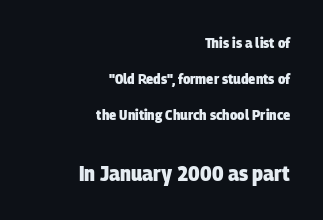
The image shows 22 px bold type; set right-aligned, loose line spacing (2.41x), normal letter spacing, not underlined; the second (bottom) block is 1.47x larger.
